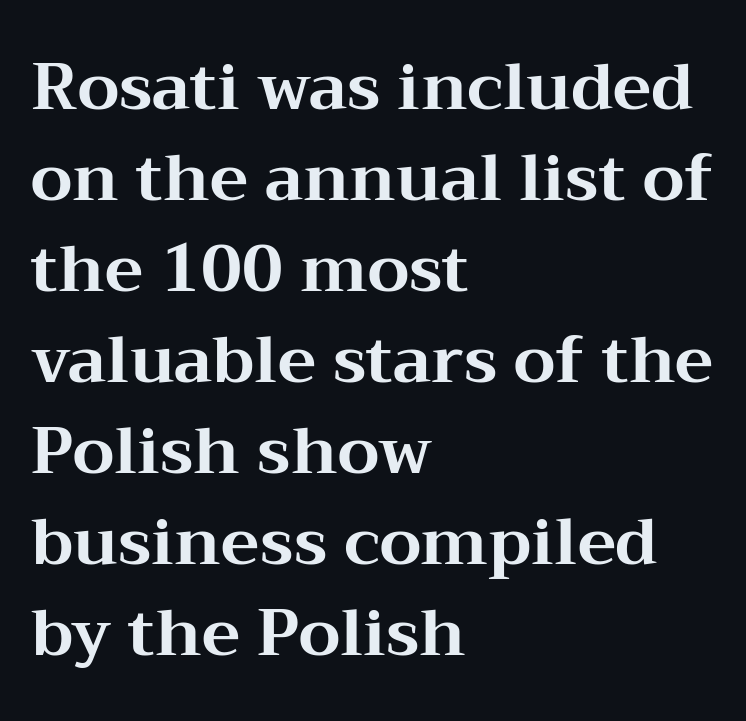
These lines sit exactly where default settings would place them. The lines are quadded left. The gaps between neighbouring characters are ordinary and unremarkable. It's the straight-up-and-down kind of type. Bold? Absolutely — the strokes are thick and heavy. In terms of letterform style, serifs are clearly present.
